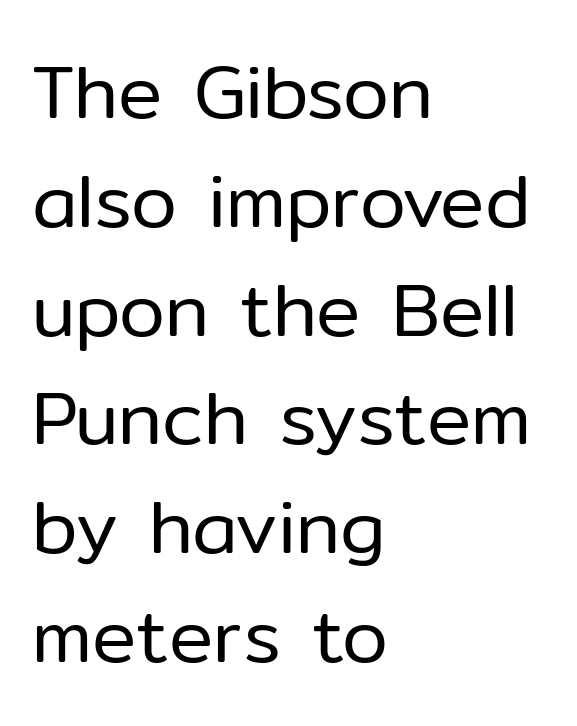
Q: Is the text bold? A: No.
Q: Is the text italic (slanted)? A: No, it is upright.
Q: Is the typeface a serif or a sans-serif typeface? A: Sans-serif.
Q: Is the text underlined? A: No.
Q: How is the paragraph aligned? A: Left-aligned.
Q: Is the spacing between letters normal or unusually wide? A: Normal.
Q: Is the spacing between lines tight, normal or loose? A: Normal.
Q: Width (condensed, normal, or wide)? A: Normal.
Q: Stroke contrast? A: Low.
Q: x-height? A: Medium.
Q: Monospaced? A: No.
